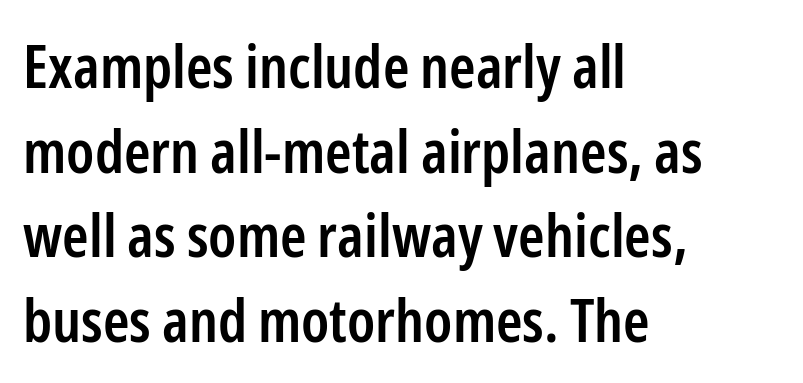
The image shows 60 px semibold, condensed sans-serif type, upright; set left-aligned, normal line spacing (1.41x), normal letter spacing, not underlined; low stroke contrast and a medium x-height.
